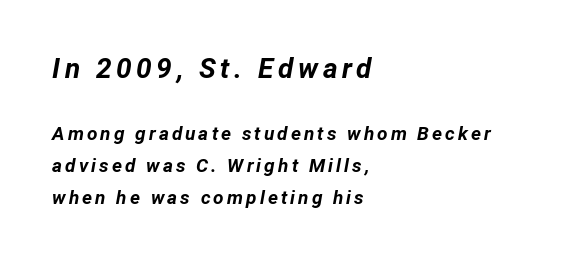
{"italic": "yes", "lean": "right", "slant_degrees": 12, "bold": "yes", "weight": "bold", "width": "normal", "stroke_contrast": "low", "x_height": "medium", "monospaced": "no", "underline": "no", "align": "left", "line_spacing": "normal", "line_spacing_ratio": 1.69, "larger_block": "first", "size_ratio": 1.47, "glyph_px": 28}
